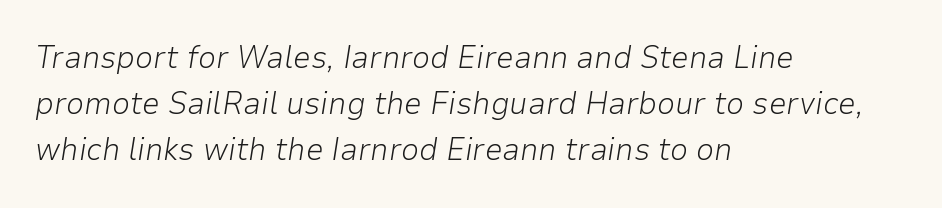
{"italic": "yes", "lean": "right", "slant_degrees": 9, "bold": "no", "weight": "light", "width": "normal", "stroke_contrast": "low", "x_height": "medium", "monospaced": "no", "underline": "no", "align": "left", "line_spacing": "normal", "line_spacing_ratio": 1.44, "letter_spacing": "normal", "letter_spacing_em": 0.0, "glyph_px": 32}
